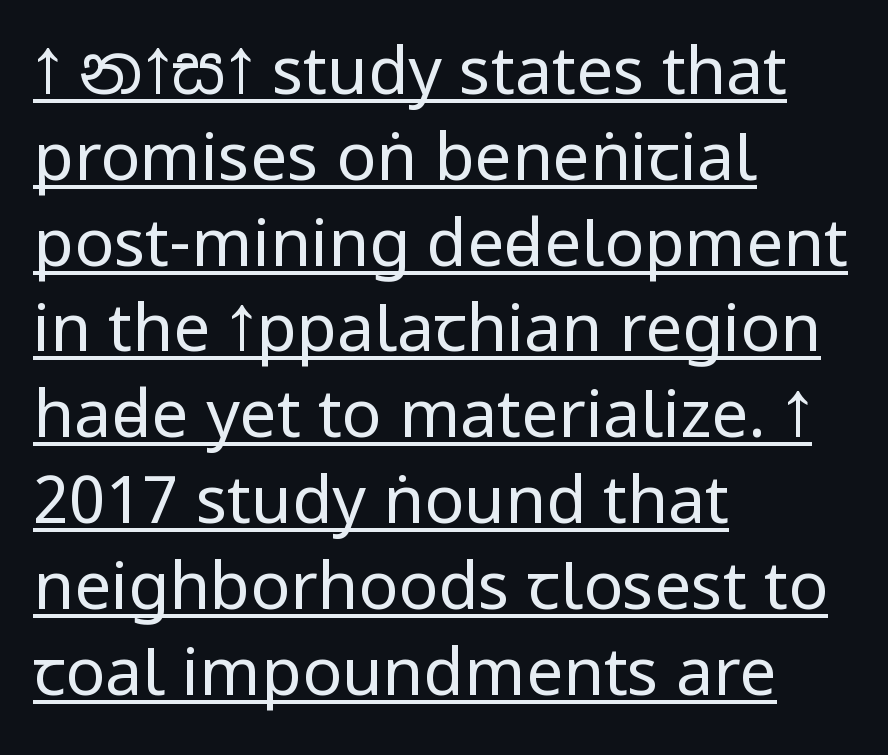
Q: Is the text bold? A: No.
Q: Is the text italic (slanted)? A: No, it is upright.
Q: Is the typeface a serif or a sans-serif typeface? A: Sans-serif.
Q: Is the text underlined? A: Yes.
Q: How is the paragraph aligned? A: Left-aligned.
Q: Is the spacing between letters normal or unusually wide? A: Normal.
Q: Is the spacing between lines tight, normal or loose? A: Normal.
Q: Width (condensed, normal, or wide)? A: Condensed.
Q: Stroke contrast? A: Low.
